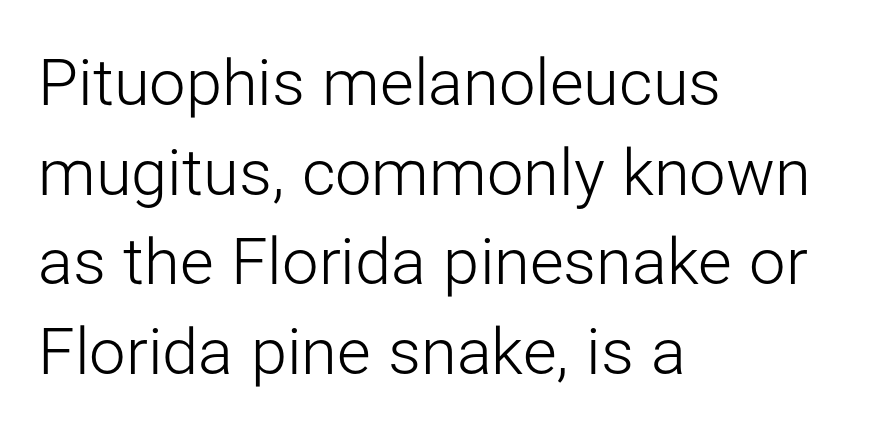
The image shows 65 px light sans-serif type, upright; set left-aligned, normal line spacing (1.38x), normal letter spacing, not underlined; low stroke contrast and a medium x-height.
